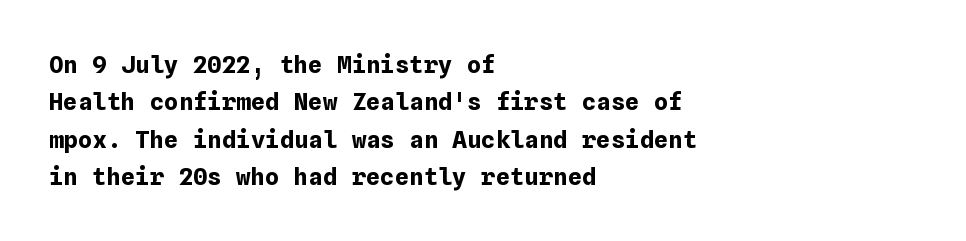
{"italic": "no", "bold": "yes", "underline": "no", "align": "left", "line_spacing": "normal", "line_spacing_ratio": 1.56, "letter_spacing": "normal", "letter_spacing_em": 0.0, "glyph_px": 24}
